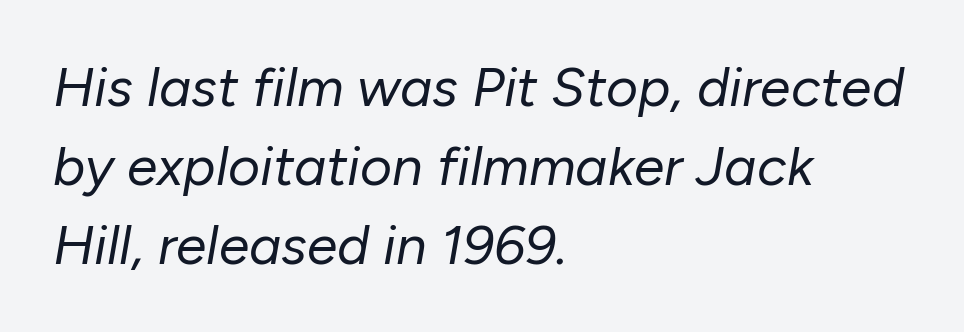
The image shows 55 px regular-weight type, italic (leaning right); set left-aligned, normal line spacing (1.44x), normal letter spacing, not underlined; low stroke contrast and a medium x-height.
